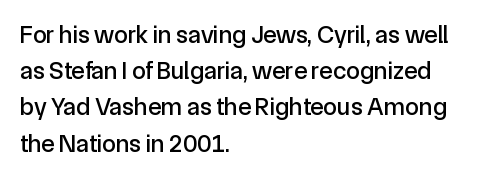
{"italic": "no", "underline": "no", "align": "left", "line_spacing": "normal", "line_spacing_ratio": 1.45, "letter_spacing": "normal", "letter_spacing_em": 0.0, "glyph_px": 25}
